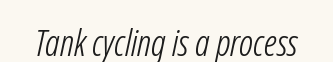
Grotesque or geometric, the face here clearly has no serifs. Letter spacing: default. Spacing verdict: proportional, widths tailored to each character. Letters have the restrained weight of plain body copy at most. Rule under the text: the space is simply empty.
